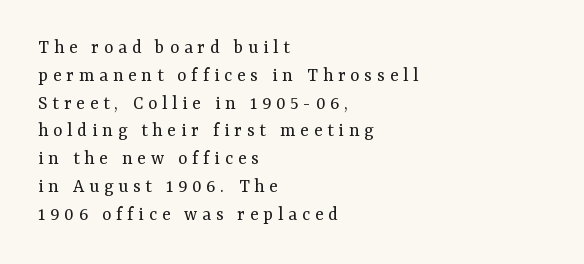
Q: Is the text bold? A: No.
Q: Is the text italic (slanted)? A: No, it is upright.
Q: Is the text underlined? A: No.
Q: How is the paragraph aligned? A: Left-aligned.
Q: Is the spacing between letters normal or unusually wide? A: Unusually wide.
Q: Is the spacing between lines tight, normal or loose? A: Normal.
